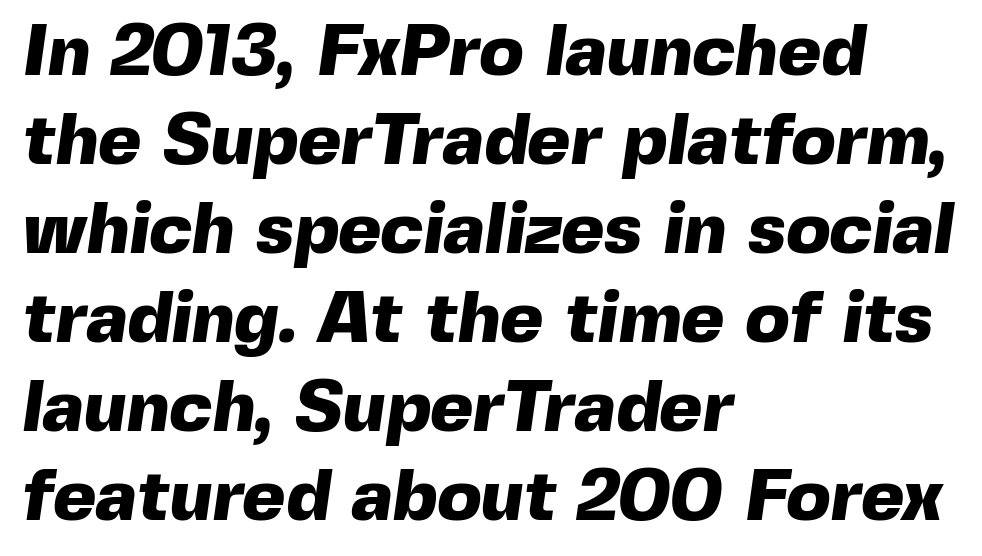
{"serif": "no", "bold": "yes", "weight": "heavy", "width": "normal", "x_height": "medium", "monospaced": "no", "underline": "no", "align": "left", "line_spacing_ratio": 1.22, "letter_spacing": "normal", "letter_spacing_em": 0.0, "glyph_px": 73}
